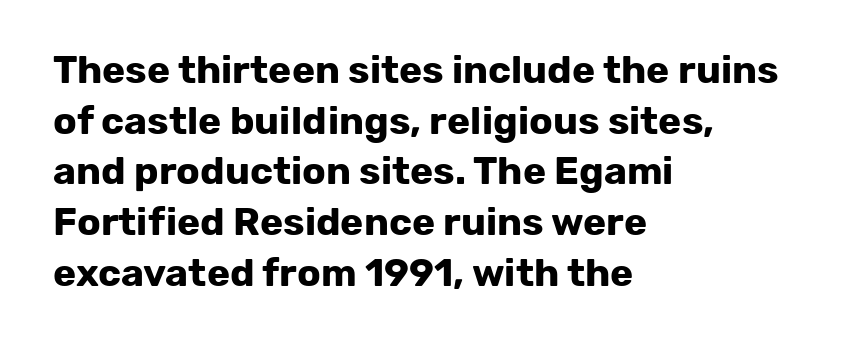
{"serif": "no", "italic": "no", "bold": "yes", "weight": "bold", "width": "normal", "stroke_contrast": "low", "x_height": "medium", "monospaced": "no", "underline": "no", "align": "left", "line_spacing": "normal", "line_spacing_ratio": 1.3, "letter_spacing": "normal", "letter_spacing_em": 0.0, "glyph_px": 39}
